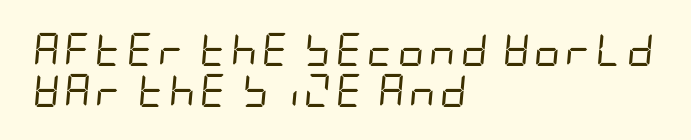
Weight: regular or lighter. A clean baseline with only descenders dipping below it. The text carries the slant typical of an italic or oblique font. These lines stack with their left ends in a neat column.
